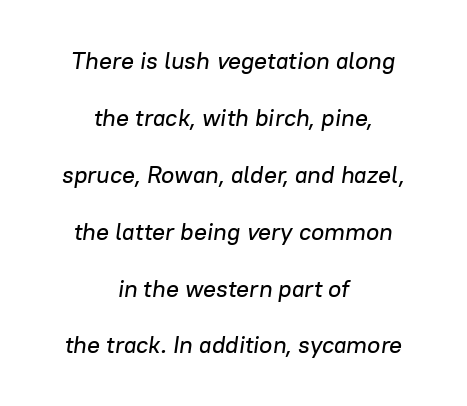
Q: Is the text italic (slanted)? A: Yes, it leans right by about 8 degrees.
Q: Is the text underlined? A: No.
Q: How is the paragraph aligned? A: Centered.
Q: Is the spacing between letters normal or unusually wide? A: Normal.
Q: Is the spacing between lines tight, normal or loose? A: Loose.
